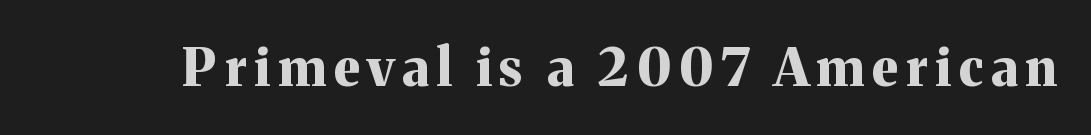
{"serif": "yes", "italic": "no", "bold": "yes", "weight": "bold", "width": "normal", "stroke_contrast": "medium", "x_height": "medium", "monospaced": "no", "underline": "no", "glyph_px": 52}
